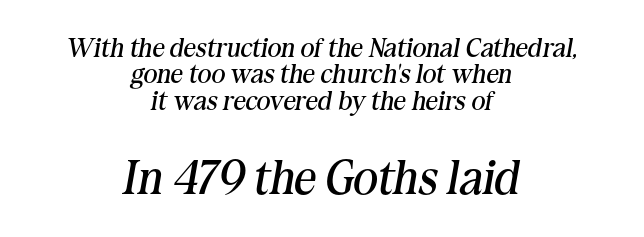
Neither beginnings nor endings align; midpoints do. In terms of letterspacing, this is plain default setting. In terms of letterform style, serifs are clearly present. Each new line begins almost immediately beneath the previous one. You could not count columns in this text — the font is proportionally spaced. These glyphs show unthickened strokes, regular width or finer.
